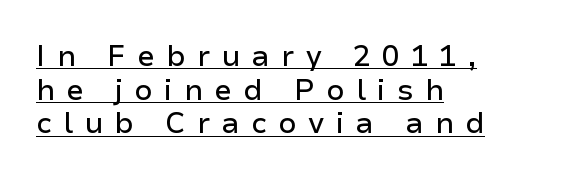
{"serif": "no", "italic": "no", "width": "normal", "stroke_contrast": "low", "x_height": "medium", "monospaced": "no", "underline": "yes", "align": "left", "line_spacing_ratio": 1.16, "letter_spacing": "wide", "letter_spacing_em": 0.39, "glyph_px": 29}
